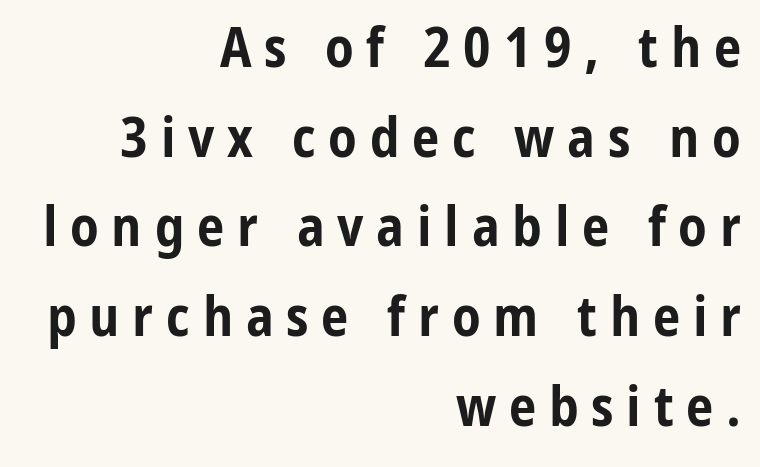
The image shows 55 px bold, condensed sans-serif type, upright; set right-aligned, normal line spacing (1.63x), unusually wide letter spacing (+0.23 em), not underlined; low stroke contrast and a medium x-height.
